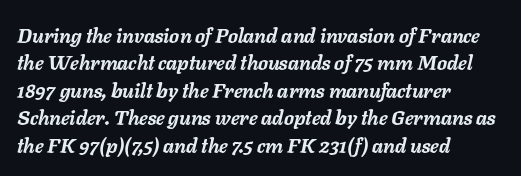
{"italic": "yes", "lean": "right", "slant_degrees": 11, "bold": "yes", "underline": "no", "align": "left", "line_spacing": "normal", "line_spacing_ratio": 1.37, "letter_spacing": "normal", "letter_spacing_em": 0.0, "glyph_px": 20}
